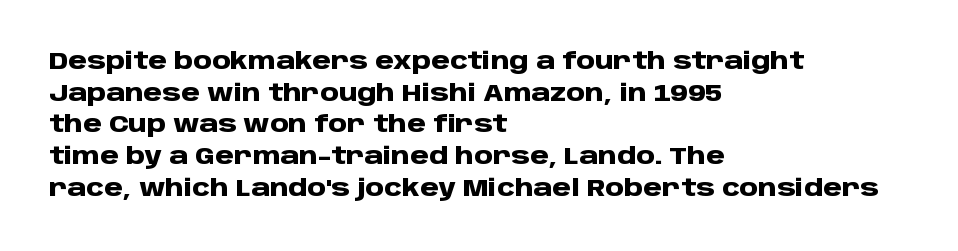
Q: Is the text bold? A: Yes.
Q: Is the text italic (slanted)? A: No, it is upright.
Q: Is the text underlined? A: No.
Q: How is the paragraph aligned? A: Left-aligned.
Q: Is the spacing between letters normal or unusually wide? A: Normal.
Q: Is the spacing between lines tight, normal or loose? A: Normal.
